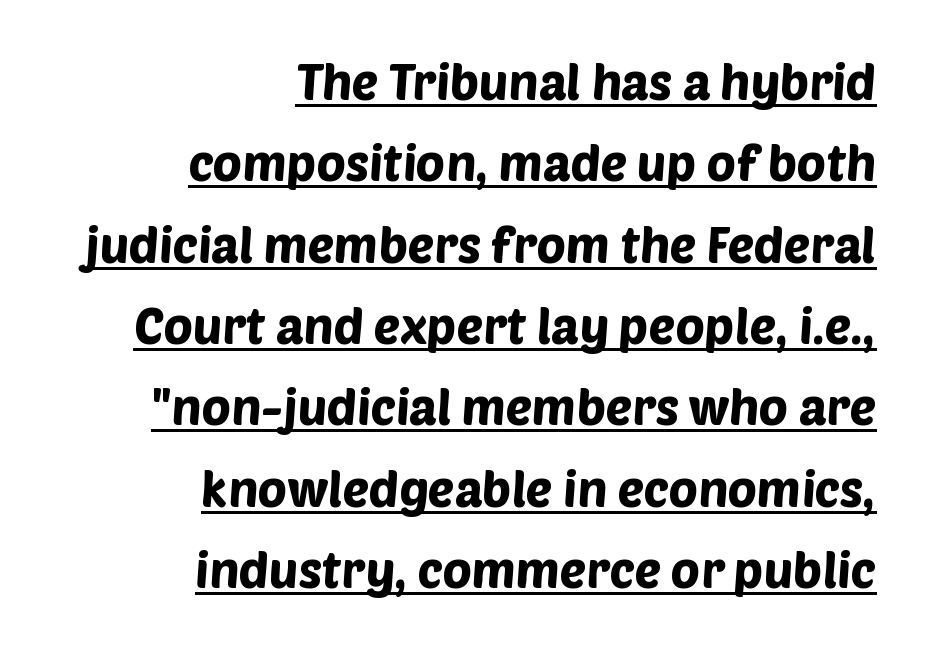
Is the letter spacing exaggerated? No — it looks like the ordinary default. A typesetter would call this proportional, since set widths differ per character. How would I describe the line gaps? Plain and ordinary. Underlining? Definitely there. Check where the strokes stop: nothing finishes them off — pure sans. The lines are quadded right.
